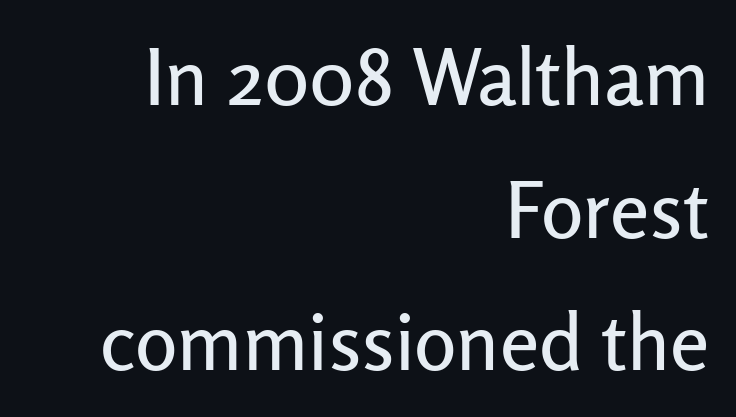
{"serif": "no", "italic": "no", "width": "normal", "stroke_contrast": "low", "x_height": "medium", "monospaced": "no", "underline": "no", "align": "right", "line_spacing": "normal", "line_spacing_ratio": 1.68, "letter_spacing": "normal", "letter_spacing_em": 0.0, "glyph_px": 79}
